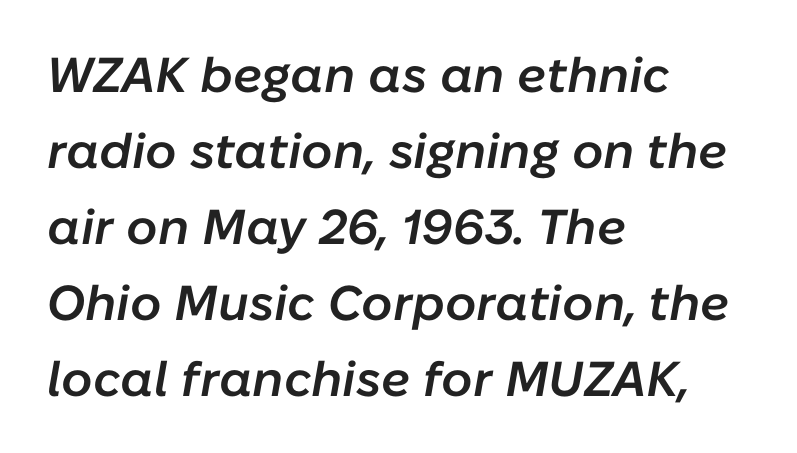
The zone under the glyphs is completely vacant. The block of text has a typical density, with ordinary space between rows. These lines keep a tight, regular rhythm from letter to letter. In CSS terms this would be text-align: left. The rendering applies a slant to the glyphs.
